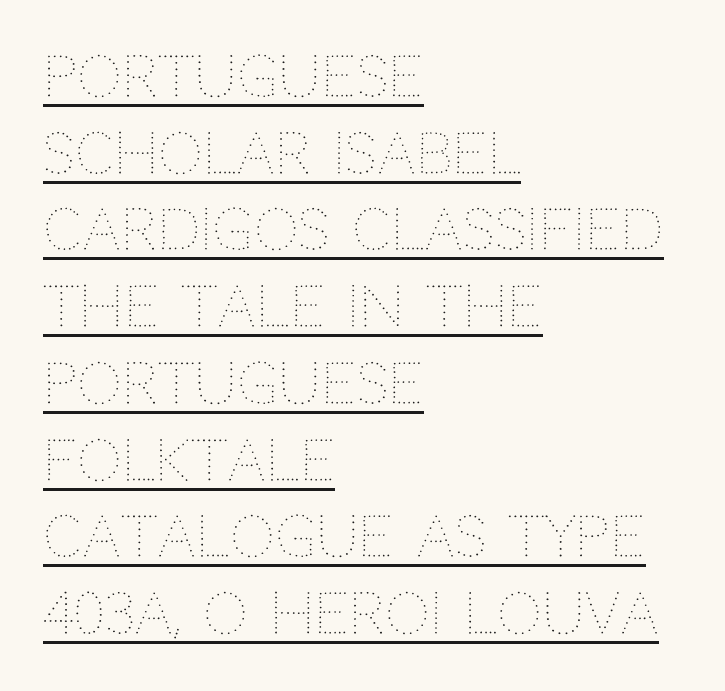
Q: Is the text bold? A: No.
Q: Is the text italic (slanted)? A: No, it is upright.
Q: Is the text underlined? A: Yes.
Q: How is the paragraph aligned? A: Left-aligned.
Q: Is the spacing between letters normal or unusually wide? A: Normal.
Q: Is the spacing between lines tight, normal or loose? A: Normal.
Q: Width (condensed, normal, or wide)? A: Normal.
Q: Stroke contrast? A: Medium.
Q: x-height? A: Large.
Q: Monospaced? A: No.
